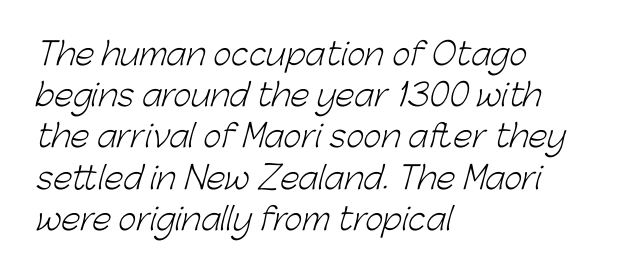
{"serif": "no", "bold": "no", "weight": "light", "width": "normal", "stroke_contrast": "low", "x_height": "medium", "monospaced": "no", "underline": "no", "align": "left", "line_spacing": "normal", "line_spacing_ratio": 1.33, "letter_spacing": "normal", "letter_spacing_em": 0.0, "glyph_px": 31}
